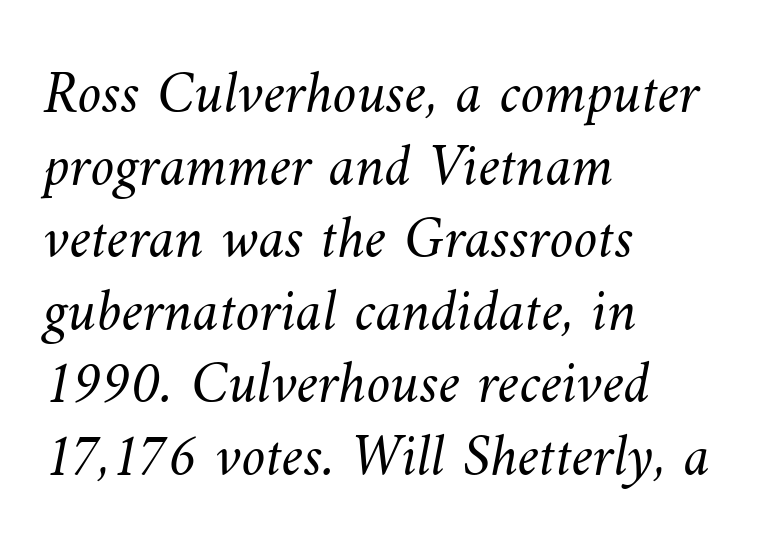
Q: Is the text bold? A: No.
Q: Is the text underlined? A: No.
Q: How is the paragraph aligned? A: Left-aligned.
Q: Is the spacing between letters normal or unusually wide? A: Normal.
Q: Width (condensed, normal, or wide)? A: Normal.
Q: Stroke contrast? A: Medium.
Q: x-height? A: Small.
Q: Monospaced? A: No.
